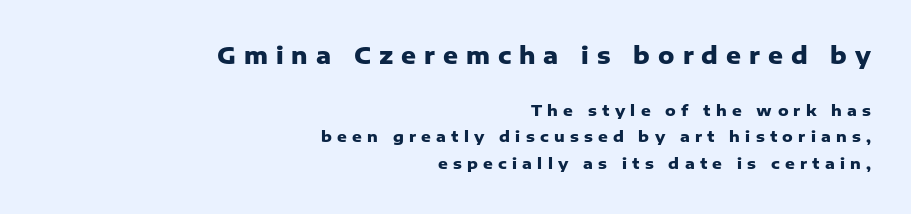
Q: Is the text bold? A: Yes.
Q: Is the text italic (slanted)? A: No, it is upright.
Q: Is the text underlined? A: No.
Q: How is the paragraph aligned? A: Right-aligned.
Q: Is the spacing between letters normal or unusually wide? A: Unusually wide.
Q: Which block of text is set in a larger size, the first (top) or the second (bottom)? A: The first (top) one.
